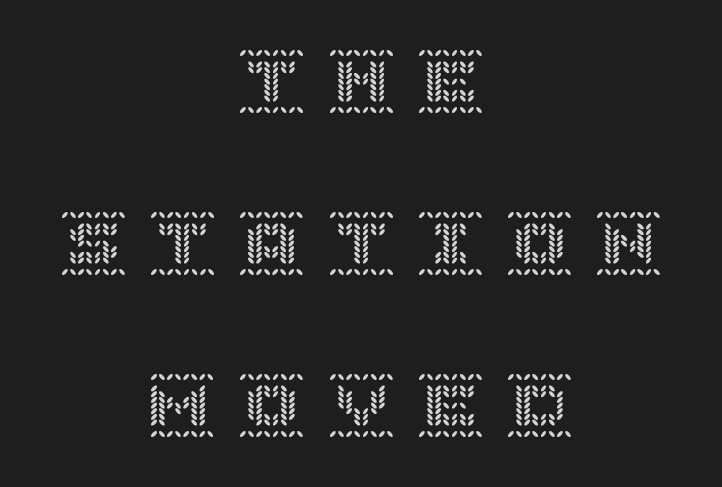
{"italic": "no", "width": "normal", "x_height": "large", "underline": "no", "align": "center", "line_spacing": "loose", "line_spacing_ratio": 2.49, "letter_spacing": "wide", "letter_spacing_em": 0.37, "glyph_px": 65}
